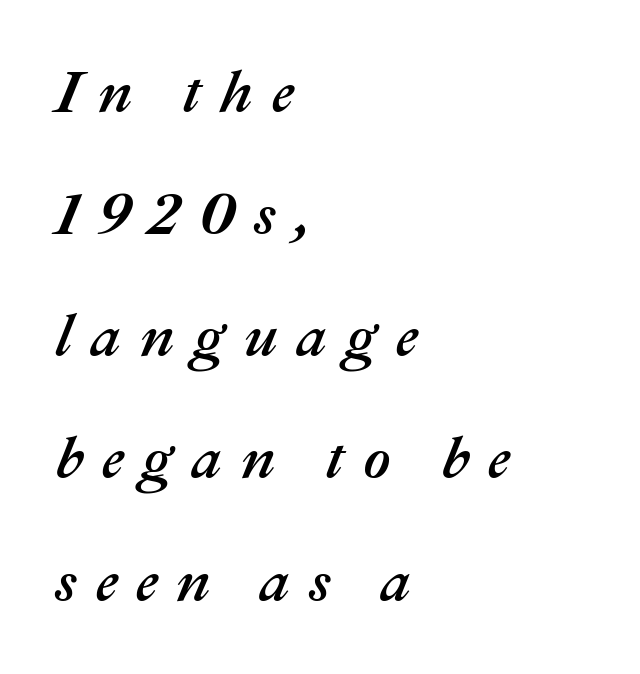
Q: Is the text italic (slanted)? A: Yes, it leans right by about 22 degrees.
Q: Is the text underlined? A: No.
Q: How is the paragraph aligned? A: Left-aligned.
Q: Is the spacing between letters normal or unusually wide? A: Unusually wide.
Q: Is the spacing between lines tight, normal or loose? A: Loose.
Q: Width (condensed, normal, or wide)? A: Normal.
Q: Stroke contrast? A: Medium.
Q: x-height? A: Medium.
Q: Monospaced? A: No.
